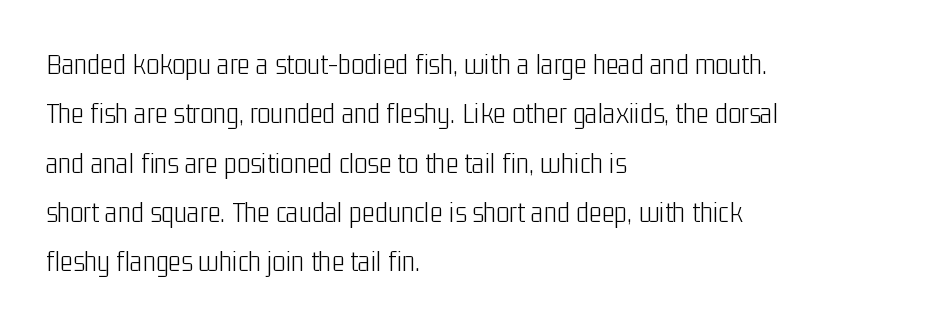
This reads as an unemphasized weight, regular at the heaviest. The face used here is a sans, in the tradition of grotesques and geometrics. Each new line begins a customary step beneath the previous one. Varying glyph widths throughout — classic text-font behaviour. Descenders are the only things crossing below the line.
